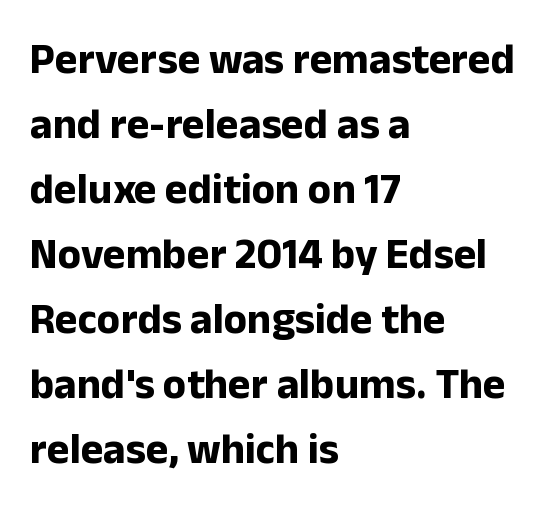
The image shows 43 px bold sans-serif type, upright; set left-aligned, normal line spacing (1.51x), normal letter spacing, not underlined; low stroke contrast and a medium x-height.
